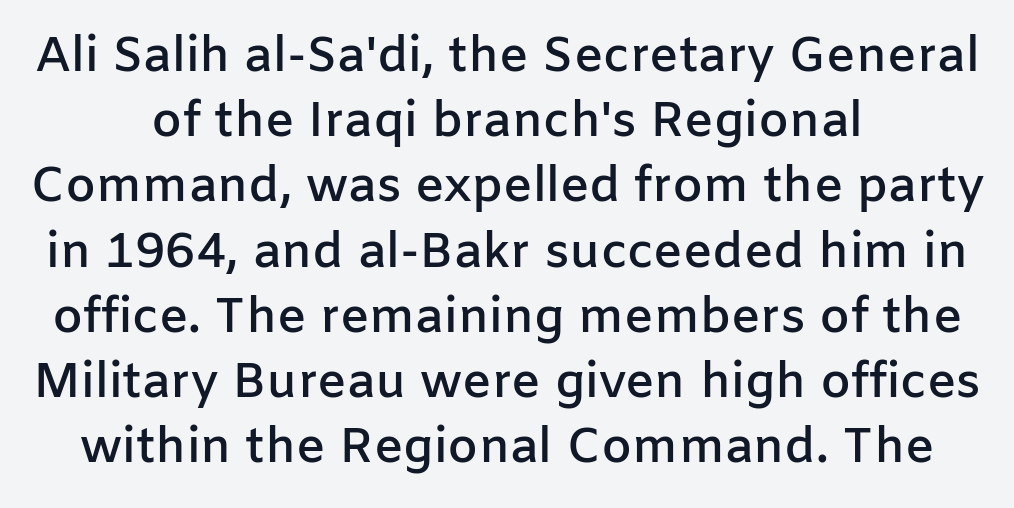
{"serif": "no", "italic": "no", "bold": "semi", "weight": "semibold", "width": "normal", "stroke_contrast": "low", "x_height": "medium", "monospaced": "no", "underline": "no", "align": "center", "line_spacing": "normal", "line_spacing_ratio": 1.33, "letter_spacing": "normal", "letter_spacing_em": 0.0, "glyph_px": 49}
